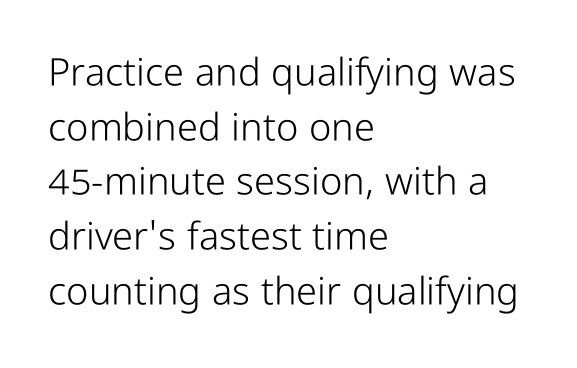
The image shows 38 px light, condensed sans-serif type, upright; set left-aligned, normal line spacing (1.44x), normal letter spacing, not underlined; low stroke contrast and a medium x-height.
